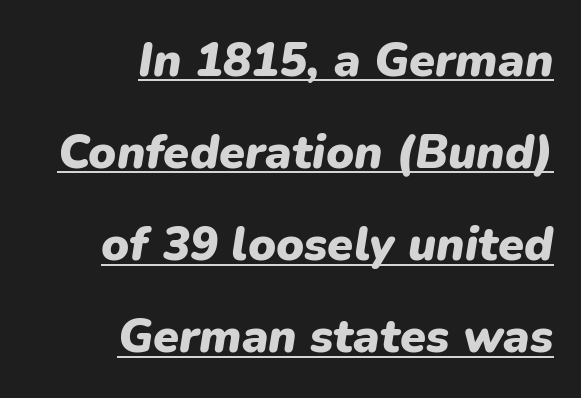
{"italic": "yes", "lean": "right", "slant_degrees": 9, "bold": "yes", "weight": "heavy", "width": "normal", "stroke_contrast": "low", "x_height": "medium", "monospaced": "no", "underline": "yes", "align": "right", "line_spacing": "loose", "line_spacing_ratio": 1.96, "letter_spacing": "normal", "letter_spacing_em": 0.0, "glyph_px": 47}
